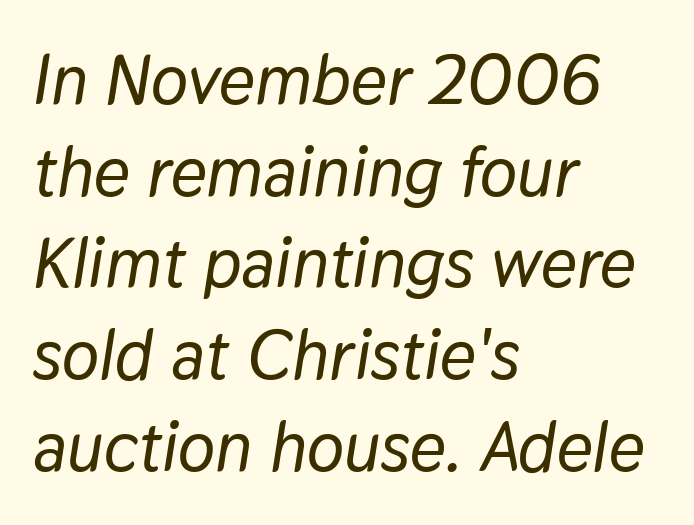
{"italic": "yes", "lean": "right", "slant_degrees": 9, "width": "normal", "stroke_contrast": "low", "x_height": "medium", "monospaced": "no", "underline": "no", "align": "left", "line_spacing": "normal", "line_spacing_ratio": 1.31, "letter_spacing": "normal", "letter_spacing_em": 0.0, "glyph_px": 70}
